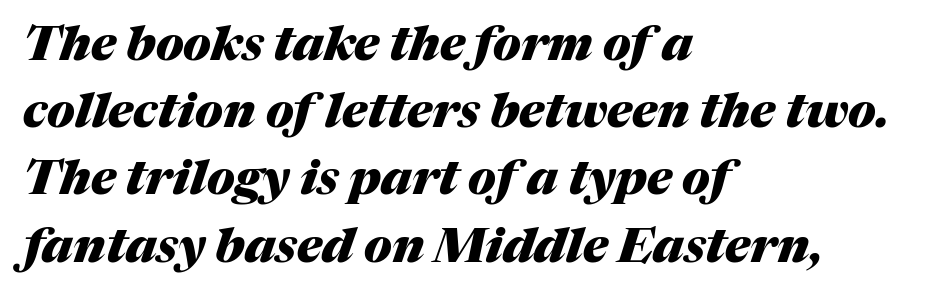
{"italic": "yes", "lean": "right", "slant_degrees": 17, "bold": "yes", "weight": "heavy", "width": "normal", "stroke_contrast": "medium", "x_height": "medium", "monospaced": "no", "underline": "no", "align": "left", "line_spacing": "normal", "line_spacing_ratio": 1.4, "letter_spacing": "normal", "letter_spacing_em": 0.0, "glyph_px": 48}
